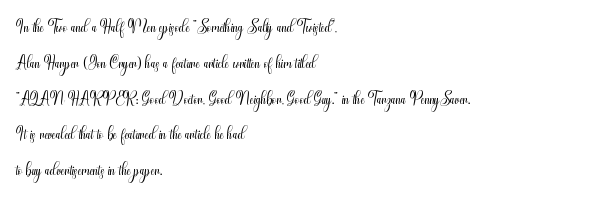
The image shows 24 px text type; set left-aligned, normal line spacing (1.49x), normal letter spacing, not underlined.
